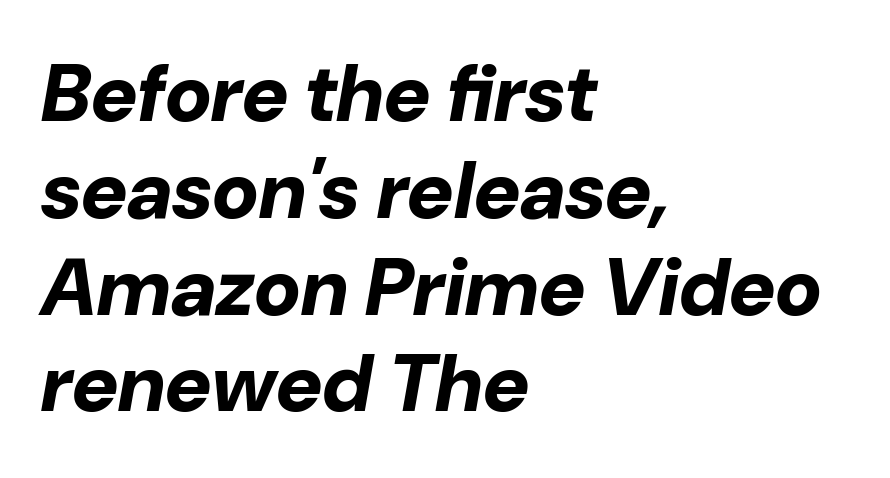
The image shows 80 px bold type, italic (leaning right); set left-aligned, line spacing 1.21x, normal letter spacing, not underlined; low stroke contrast and a medium x-height.
